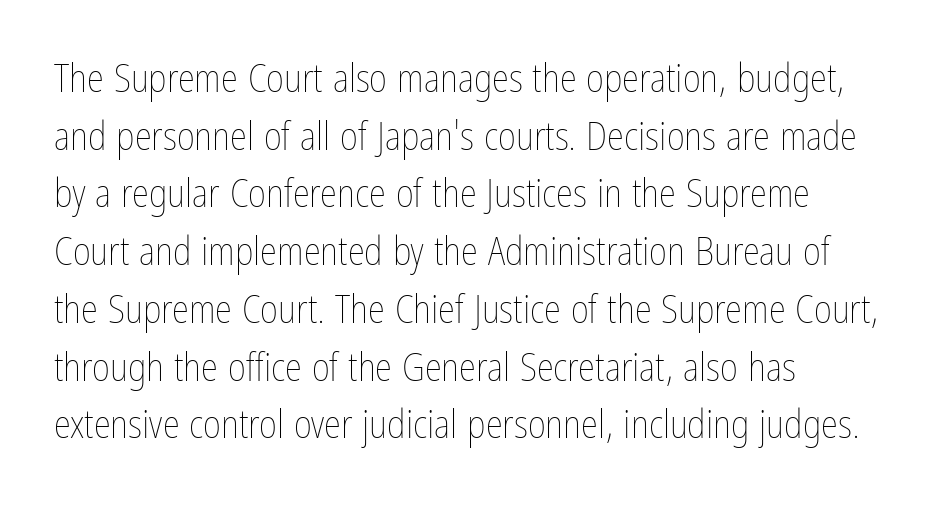
{"italic": "no", "bold": "no", "weight": "thin", "width": "condensed", "stroke_contrast": "low", "x_height": "medium", "monospaced": "no", "underline": "no", "align": "left", "line_spacing": "normal", "line_spacing_ratio": 1.48, "letter_spacing": "normal", "letter_spacing_em": 0.0, "glyph_px": 39}
